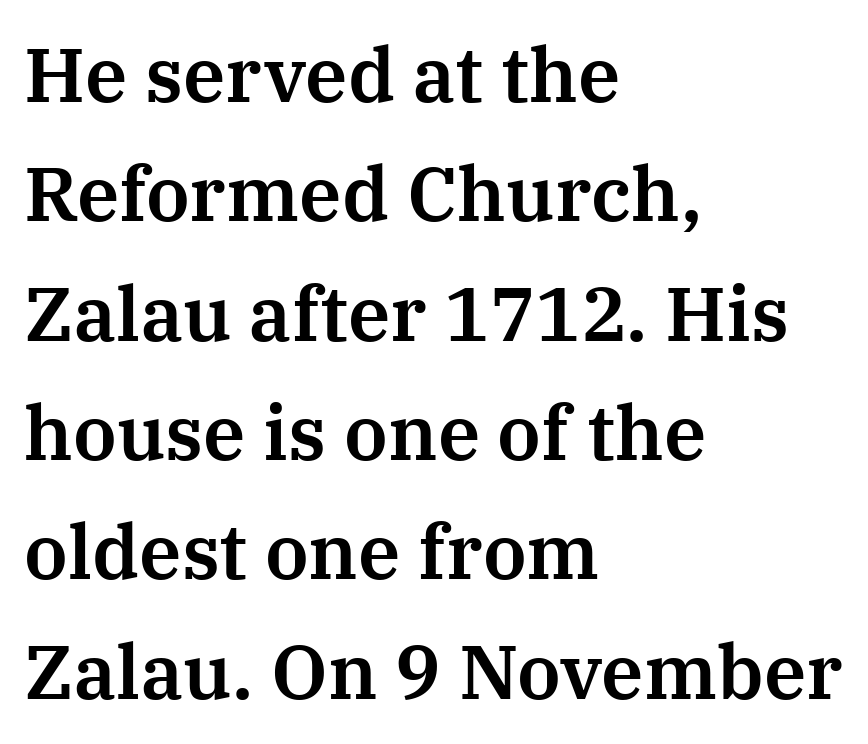
Q: Is the text italic (slanted)? A: No, it is upright.
Q: Is the typeface a serif or a sans-serif typeface? A: Serif.
Q: Is the text underlined? A: No.
Q: How is the paragraph aligned? A: Left-aligned.
Q: Is the spacing between letters normal or unusually wide? A: Normal.
Q: Is the spacing between lines tight, normal or loose? A: Normal.
Q: Width (condensed, normal, or wide)? A: Normal.
Q: Stroke contrast? A: Medium.
Q: x-height? A: Medium.
Q: Monospaced? A: No.
